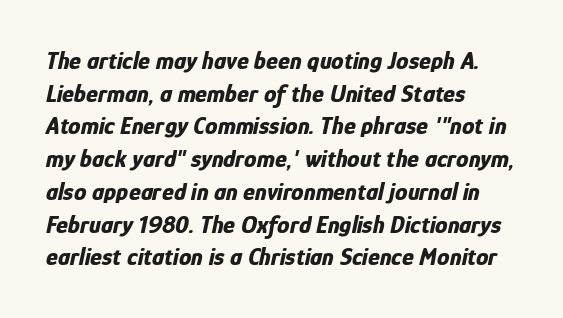
{"italic": "yes", "lean": "right", "slant_degrees": 12, "bold": "yes", "underline": "no", "align": "left", "line_spacing": "normal", "line_spacing_ratio": 1.31, "letter_spacing": "normal", "letter_spacing_em": 0.0, "glyph_px": 25}
